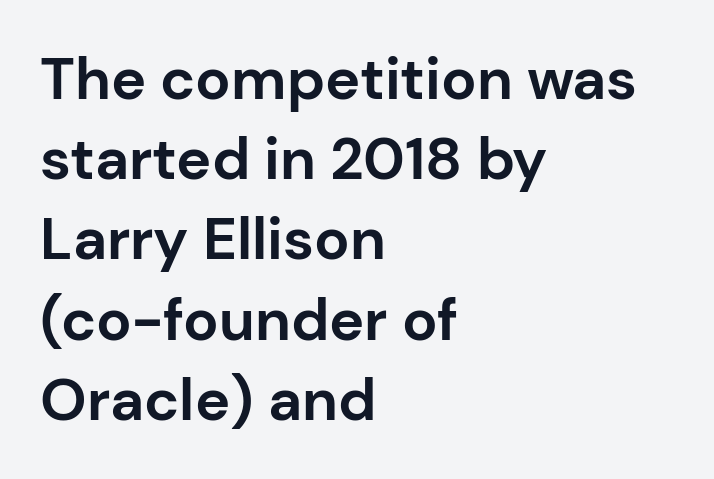
{"serif": "no", "italic": "no", "bold": "yes", "weight": "bold", "width": "normal", "stroke_contrast": "low", "x_height": "medium", "monospaced": "no", "underline": "no", "align": "left", "line_spacing": "normal", "line_spacing_ratio": 1.36, "letter_spacing": "normal", "letter_spacing_em": 0.0, "glyph_px": 59}
